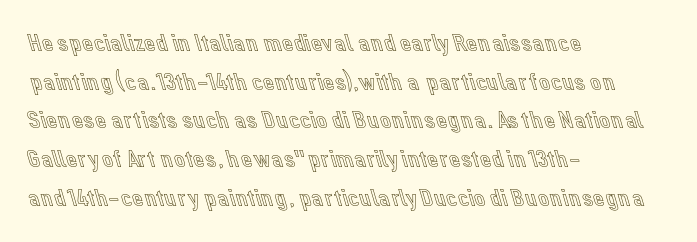
The image shows 25 px text type; set left-aligned, normal line spacing (1.55x), normal letter spacing, not underlined.
